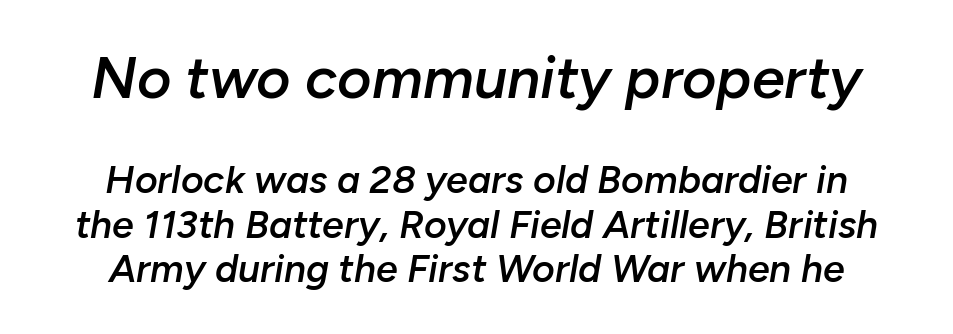
Q: Is the text bold? A: Semi-bold.
Q: Is the text italic (slanted)? A: Yes, it leans right by about 10 degrees.
Q: Is the text underlined? A: No.
Q: Is the spacing between letters normal or unusually wide? A: Normal.
Q: Is the spacing between lines tight, normal or loose? A: Tight.
Q: Which block of text is set in a larger size, the first (top) or the second (bottom)? A: The first (top) one.
Q: Width (condensed, normal, or wide)? A: Normal.
Q: Stroke contrast? A: Low.
Q: x-height? A: Medium.
Q: Monospaced? A: No.
